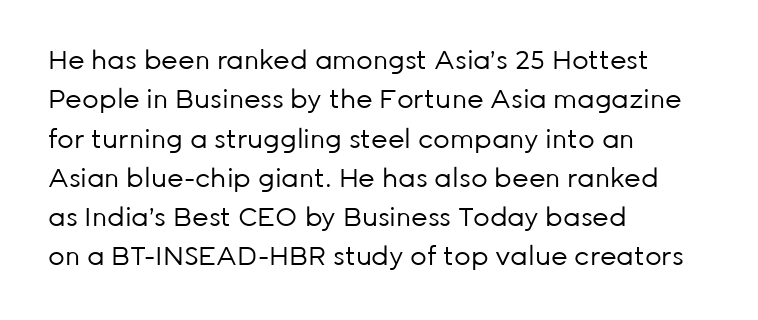
Q: Is the text bold? A: No.
Q: Is the text italic (slanted)? A: No, it is upright.
Q: Is the text underlined? A: No.
Q: How is the paragraph aligned? A: Left-aligned.
Q: Is the spacing between letters normal or unusually wide? A: Normal.
Q: Is the spacing between lines tight, normal or loose? A: Normal.
